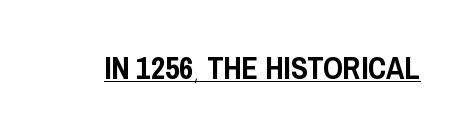
The typography opts for an upright posture over an oblique one. Letterform terminals end flat and unadorned throughout the passage. A typesetter would call this zero additional tracking. Spacing verdict: proportional, widths tailored to each character.
